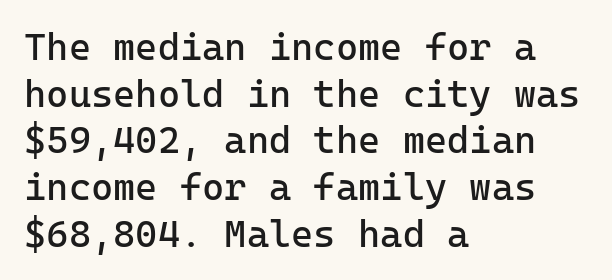
Is the letter spacing exaggerated? No — it looks like the ordinary default. Rule under the text: the space is simply empty. Stroke thickness stays within the range of a standard reading face or lighter. Does the lettering tilt? It doesn't — this is upright. The rag falls on the right side of this text block. Serifs: no, the terminals of the letterforms are clean.
